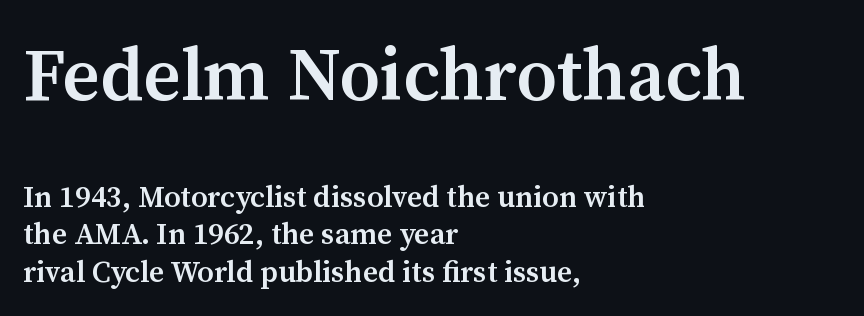
One-word summary of the alignment: left. Note the varied advance widths — an 'i' is clearly narrower than an 'm'. The foot of each line stays bare and open. The passage shown is typeset with a serif family. The space between consecutive lines is moderate. You could call the tracking neutral — neither tight nor loose.
